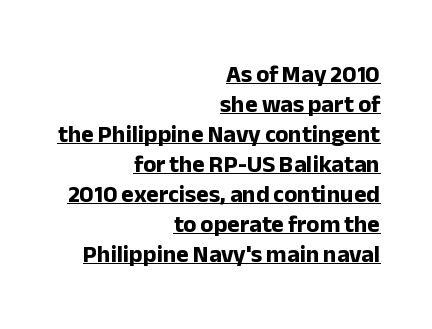
{"italic": "no", "bold": "yes", "underline": "yes", "align": "right", "line_spacing": "normal", "line_spacing_ratio": 1.25, "letter_spacing": "normal", "letter_spacing_em": 0.0, "glyph_px": 24}
